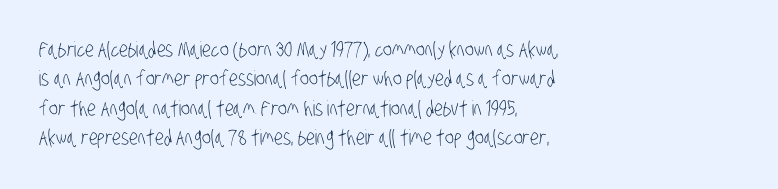
The image shows 21 px text type; set left-aligned, normal line spacing (1.4x), normal letter spacing, not underlined.
